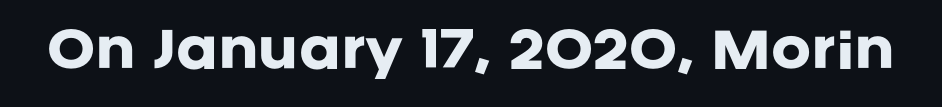
{"serif": "no", "italic": "no", "bold": "yes", "weight": "heavy", "width": "normal", "stroke_contrast": "low", "x_height": "large", "monospaced": "no", "underline": "no", "letter_spacing": "normal", "letter_spacing_em": 0.0, "glyph_px": 48}
